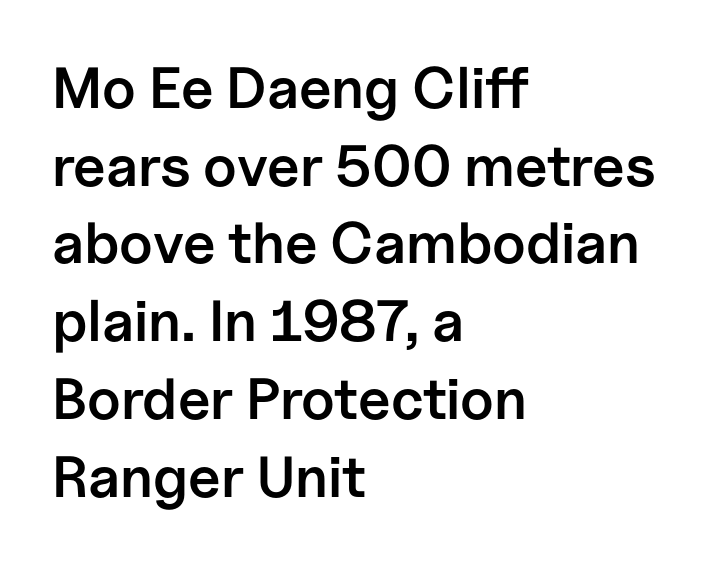
Q: Is the text bold? A: Semi-bold.
Q: Is the text italic (slanted)? A: No, it is upright.
Q: Is the typeface a serif or a sans-serif typeface? A: Sans-serif.
Q: Is the text underlined? A: No.
Q: How is the paragraph aligned? A: Left-aligned.
Q: Is the spacing between letters normal or unusually wide? A: Normal.
Q: Is the spacing between lines tight, normal or loose? A: Normal.
Q: Width (condensed, normal, or wide)? A: Normal.
Q: Stroke contrast? A: Low.
Q: x-height? A: Medium.
Q: Monospaced? A: No.
